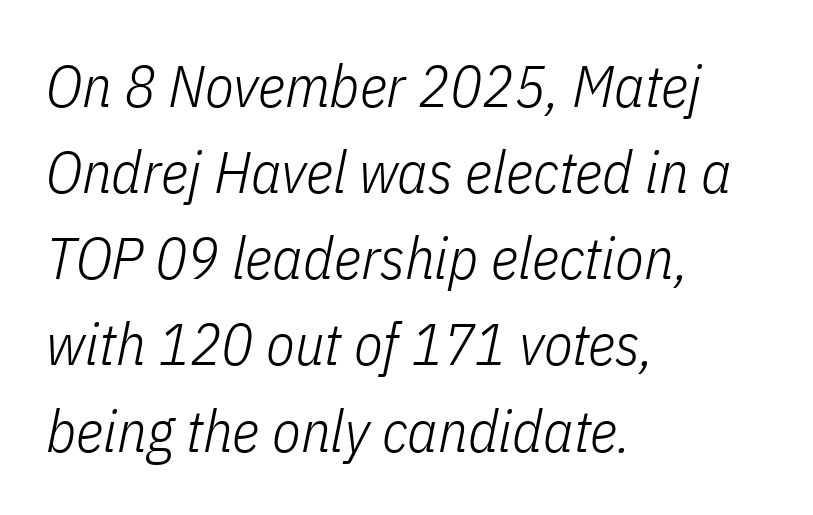
The image shows 59 px light, condensed type, italic (leaning right); set left-aligned, normal line spacing (1.46x), normal letter spacing, not underlined; low stroke contrast and a medium x-height.
